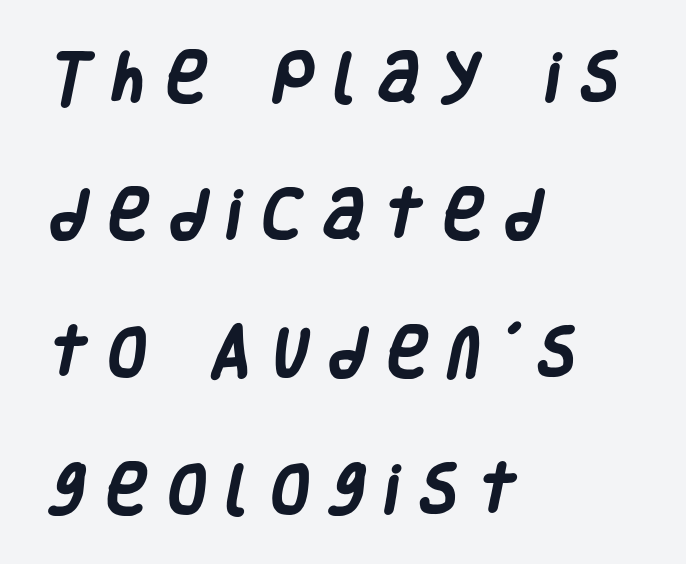
{"serif": "no", "bold": "yes", "weight": "heavy", "width": "condensed", "stroke_contrast": "low", "x_height": "large", "monospaced": "no", "underline": "no", "align": "left", "line_spacing": "loose", "line_spacing_ratio": 2.5, "letter_spacing": "wide", "letter_spacing_em": 0.39, "glyph_px": 55}
